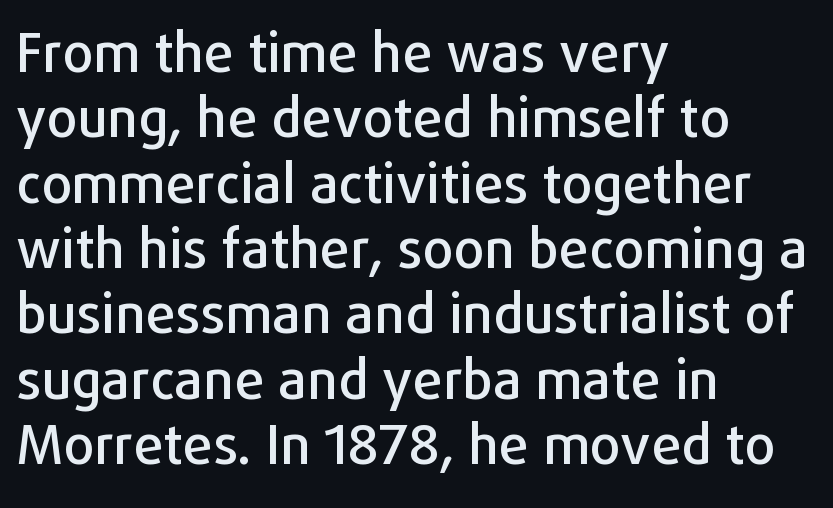
Proportional: the letters do not fall into vertical columns. Every row of glyphs begins at an identical x-position on the left. The face used here is rendered with its standard letterfit. The glyphs are unaccompanied by any horizontal stroke below them. The text was rendered using a sans face with plain stroke endings.
